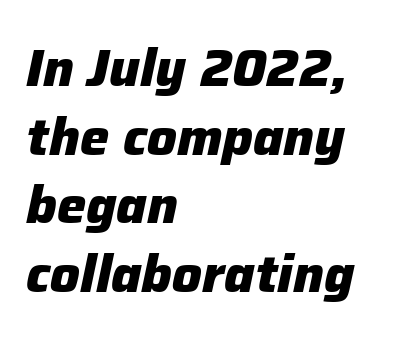
In CSS terms this would be text-align: left. Here the designer chose a conventional face with non-uniform glyph widths. The specimen reads as italic at a glance. Leading matches the norm, producing a regular column. Heavy, bold letterforms.
